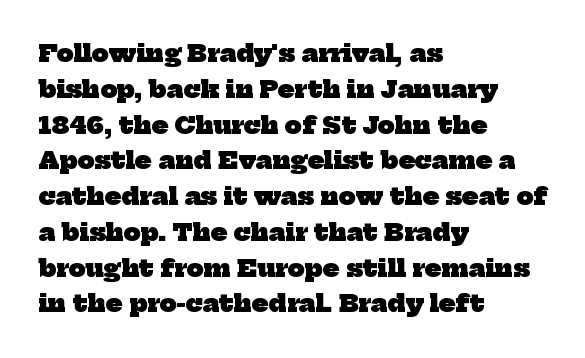
Q: Is the text bold? A: Yes.
Q: Is the text underlined? A: No.
Q: How is the paragraph aligned? A: Left-aligned.
Q: Is the spacing between letters normal or unusually wide? A: Normal.
Q: Is the spacing between lines tight, normal or loose? A: Normal.
